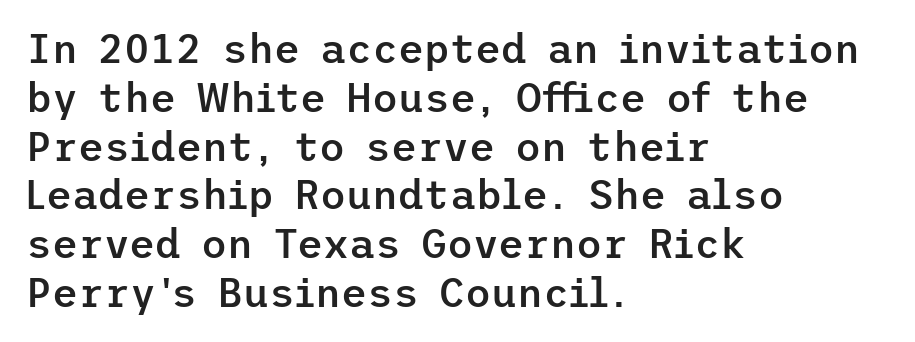
Q: Is the text bold? A: Semi-bold.
Q: Is the text italic (slanted)? A: No, it is upright.
Q: Is the typeface a serif or a sans-serif typeface? A: Sans-serif.
Q: Is the text underlined? A: No.
Q: How is the paragraph aligned? A: Left-aligned.
Q: Is the spacing between letters normal or unusually wide? A: Normal.
Q: Width (condensed, normal, or wide)? A: Normal.
Q: Stroke contrast? A: Low.
Q: x-height? A: Medium.
